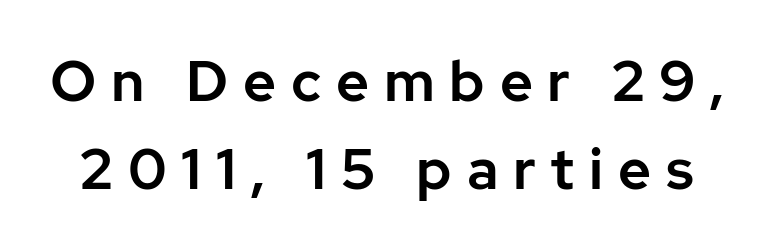
The image shows 57 px sans-serif type, upright; set normal line spacing (1.54x), unusually wide letter spacing (+0.26 em), not underlined; low stroke contrast and a medium x-height.
